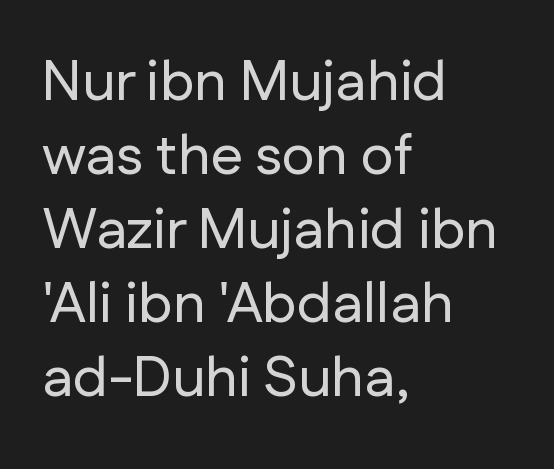
The text block is weighted toward the left margin, trailing off unevenly rightward. The letters carry no serifs — their stems end cleanly without finishing strokes. The letters sit at their default tracking, neither squeezed nor spread. Does the leading feel generous? No, just average. The rendering uses natural spacing where letterforms have individual widths. A clean baseline with only descenders dipping below it.
